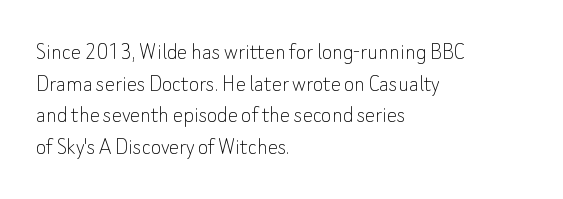
The characters are drawn with everyday or finer stroke widths. The string is rendered with underlining switched off. Leading matches the norm, producing a regular column. This sample uses plain, unmodified letter spacing.
